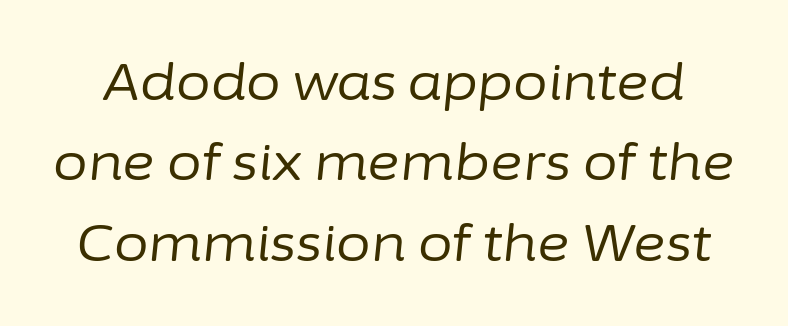
{"italic": "yes", "lean": "right", "slant_degrees": 6, "bold": "no", "weight": "regular", "width": "normal", "stroke_contrast": "low", "x_height": "medium", "monospaced": "no", "underline": "no", "line_spacing": "normal", "line_spacing_ratio": 1.61, "letter_spacing": "normal", "letter_spacing_em": 0.0, "glyph_px": 50}
